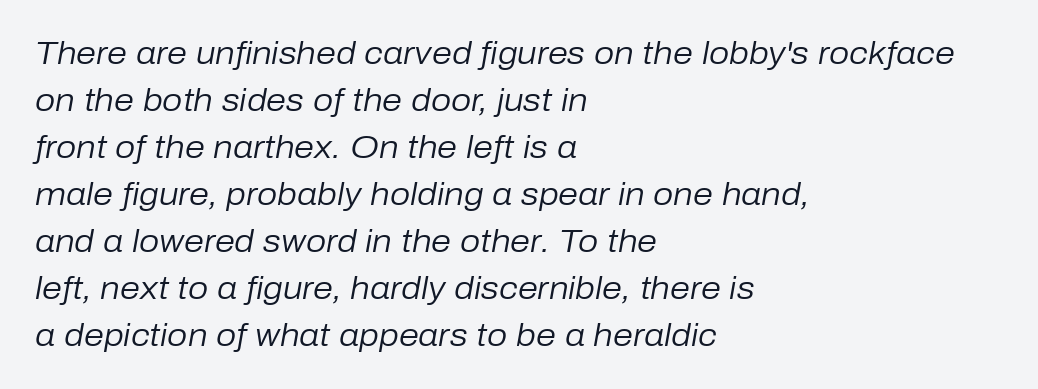
{"italic": "yes", "lean": "right", "slant_degrees": 10, "bold": "no", "weight": "regular", "width": "normal", "stroke_contrast": "low", "x_height": "medium", "monospaced": "no", "underline": "no", "align": "left", "line_spacing": "normal", "line_spacing_ratio": 1.47, "letter_spacing": "normal", "letter_spacing_em": 0.0, "glyph_px": 32}
